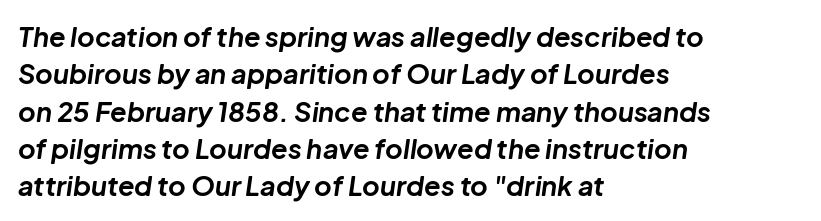
{"italic": "yes", "lean": "right", "slant_degrees": 8, "bold": "yes", "underline": "no", "align": "left", "line_spacing": "normal", "line_spacing_ratio": 1.38, "letter_spacing": "normal", "letter_spacing_em": 0.0, "glyph_px": 27}
